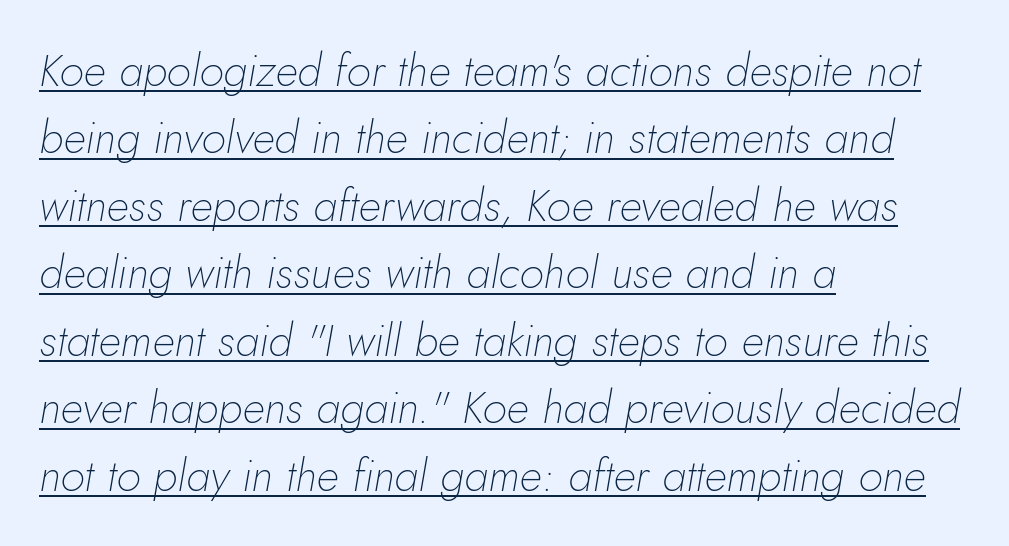
Beneath each row of characters lies a ruled line. The paragraph shown leans on its left margin. No heavy texture on the line: the type isn't bold. This sample uses plain, unmodified letter spacing.
